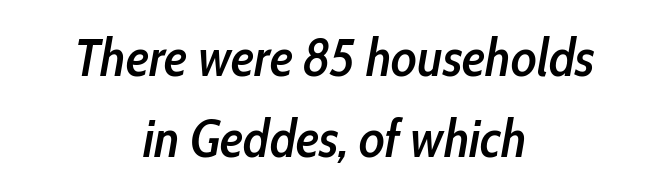
Is the block centered? Yes — each line is placed symmetrically about the middle. The font is running at a semibold setting, under full bold. Quick note: italic. The space beneath each line is pristine and unruled. The rows are spaced the way most documents space them. Characters follow at the spacing the type designer built in.
